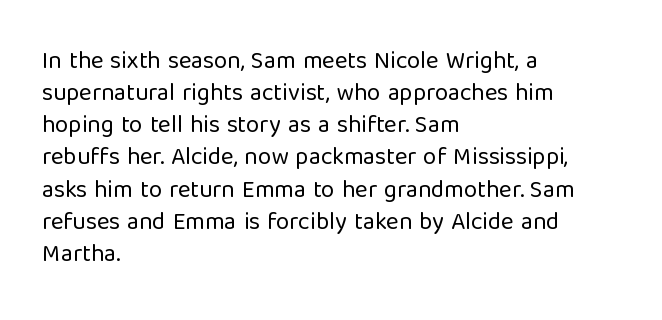
{"italic": "no", "bold": "no", "underline": "no", "align": "left", "line_spacing": "normal", "line_spacing_ratio": 1.34, "letter_spacing": "normal", "letter_spacing_em": 0.0, "glyph_px": 24}
